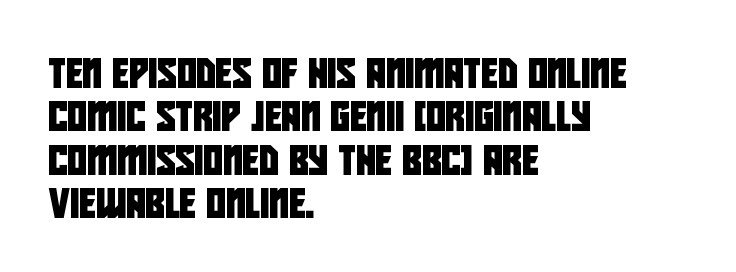
The image shows 30 px condensed sans-serif type; set left-aligned, normal line spacing (1.45x), normal letter spacing, not underlined; low stroke contrast and a large x-height.
